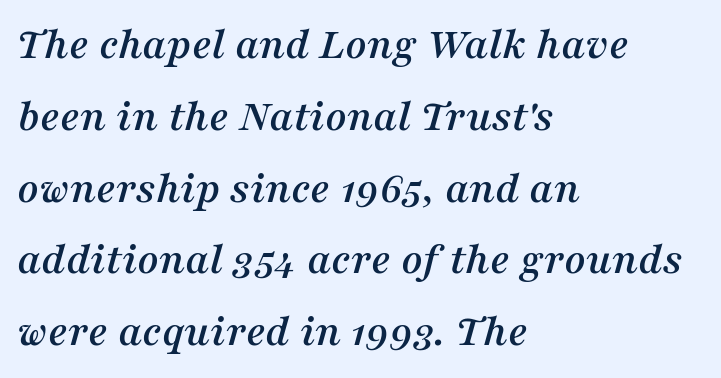
{"serif": "yes", "italic": "yes", "lean": "right", "slant_degrees": 16, "width": "normal", "stroke_contrast": "medium", "x_height": "medium", "monospaced": "no", "underline": "no", "align": "left", "line_spacing": "normal", "line_spacing_ratio": 1.56, "letter_spacing": "normal", "letter_spacing_em": 0.0, "glyph_px": 46}
